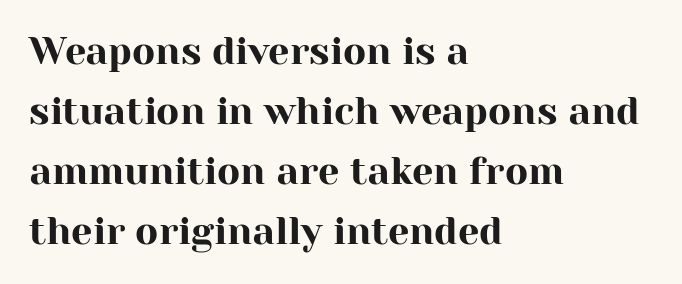
Q: Is the text italic (slanted)? A: No, it is upright.
Q: Is the typeface a serif or a sans-serif typeface? A: Serif.
Q: Is the text underlined? A: No.
Q: How is the paragraph aligned? A: Left-aligned.
Q: Is the spacing between letters normal or unusually wide? A: Normal.
Q: Is the spacing between lines tight, normal or loose? A: Normal.
Q: Width (condensed, normal, or wide)? A: Normal.
Q: Stroke contrast? A: High.
Q: x-height? A: Medium.
Q: Monospaced? A: No.
